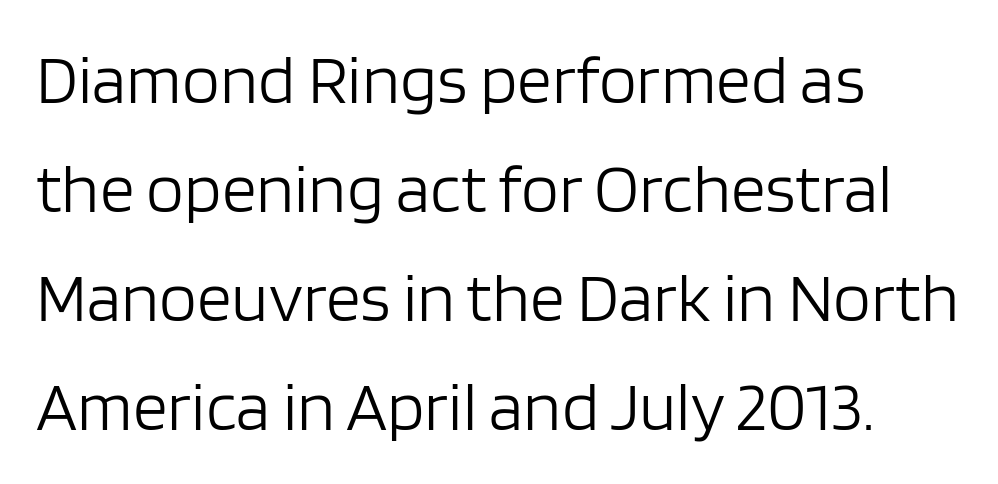
Line beginnings align vertically; line endings do not. The passage shown is typed in a proportional face where columns would drift. Lines of text with bare space underneath. Is there any slant? The stems are plumb.
